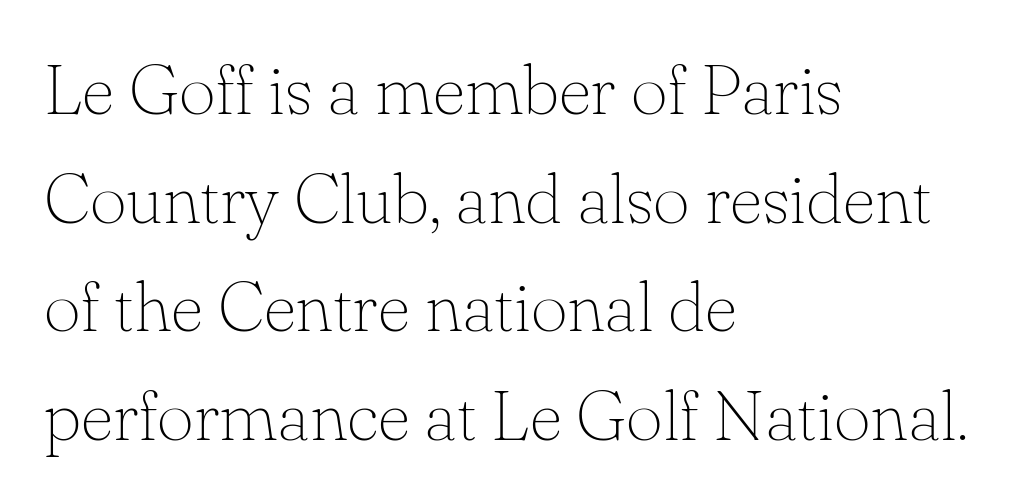
{"serif": "yes", "italic": "no", "bold": "no", "weight": "thin", "width": "normal", "stroke_contrast": "low", "x_height": "small", "monospaced": "no", "underline": "no", "align": "left", "line_spacing": "normal", "line_spacing_ratio": 1.53, "letter_spacing": "normal", "letter_spacing_em": 0.0, "glyph_px": 71}
